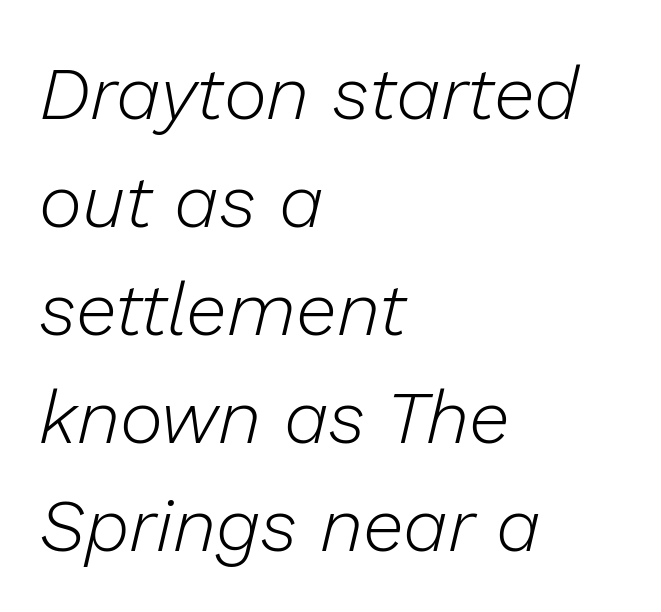
Baseline-to-baseline distance is the conventional proportion of letter height. Is the block centered? No — it sits flush against the left margin. Glance below the letters and you will spot only blank space. Stem width sits at or under what a default text font uses. Yep, that's italic — everything's leaning. Looks like regular typesetting: each glyph gets only the width it needs.
